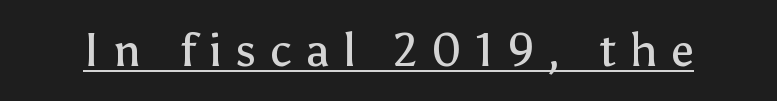
{"serif": "no", "italic": "no", "bold": "no", "weight": "regular", "width": "normal", "stroke_contrast": "low", "x_height": "medium", "monospaced": "no", "underline": "yes", "letter_spacing": "wide", "letter_spacing_em": 0.3, "glyph_px": 46}
